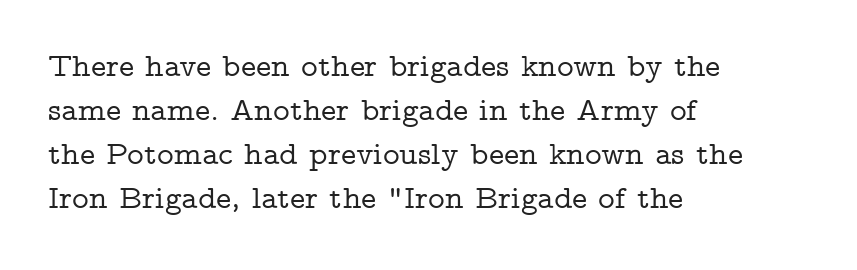
The image shows 32 px wide serif type, upright; set left-aligned, normal line spacing (1.38x), normal letter spacing, not underlined; low stroke contrast and a medium x-height.
